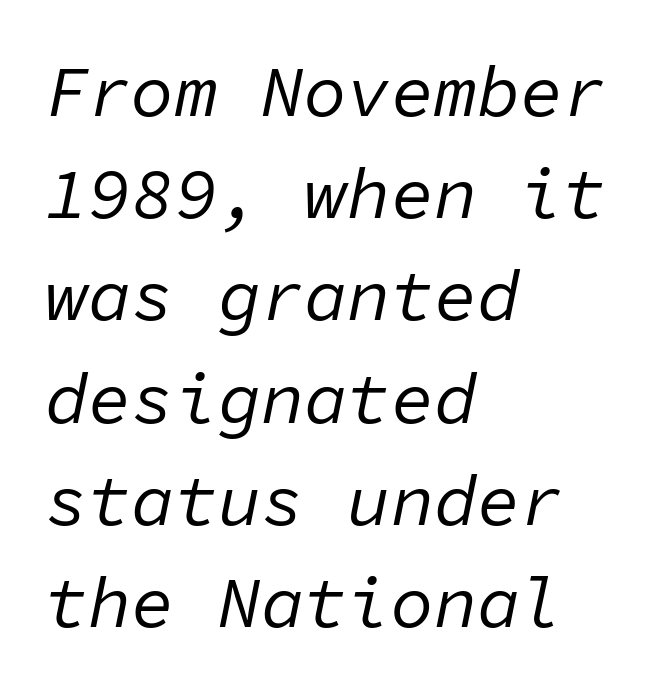
{"italic": "yes", "lean": "right", "slant_degrees": 11, "bold": "no", "weight": "regular", "width": "normal", "stroke_contrast": "low", "x_height": "medium", "monospaced": "yes", "underline": "no", "align": "left", "line_spacing": "normal", "line_spacing_ratio": 1.42, "letter_spacing": "normal", "letter_spacing_em": 0.0, "glyph_px": 72}
